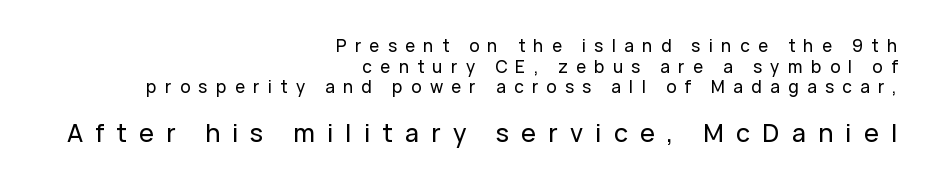
The image shows 25 px text type, upright; set right-aligned, line spacing 1.22x, unusually wide letter spacing (+0.49 em), not underlined; the second (bottom) block is 1.47x larger.
